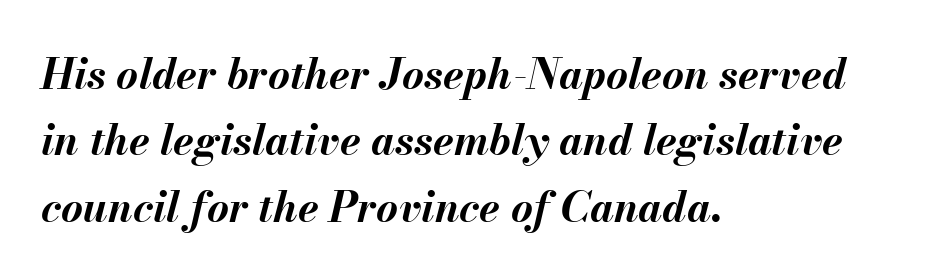
Q: Is the text bold? A: Yes.
Q: Is the text italic (slanted)? A: Yes, it leans right by about 13 degrees.
Q: Is the text underlined? A: No.
Q: How is the paragraph aligned? A: Left-aligned.
Q: Is the spacing between letters normal or unusually wide? A: Normal.
Q: Is the spacing between lines tight, normal or loose? A: Normal.
Q: Width (condensed, normal, or wide)? A: Normal.
Q: Stroke contrast? A: Medium.
Q: x-height? A: Small.
Q: Monospaced? A: No.
